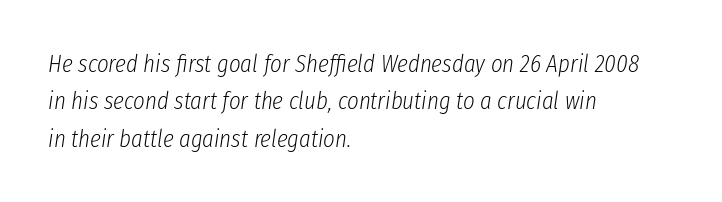
The image shows 25 px text type, italic (leaning right); set left-aligned, normal line spacing (1.5x), normal letter spacing, not underlined.
